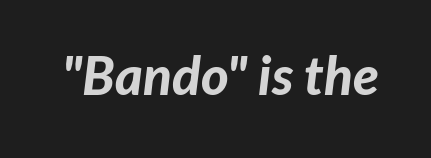
{"italic": "yes", "lean": "right", "slant_degrees": 7, "bold": "yes", "weight": "bold", "width": "normal", "stroke_contrast": "low", "x_height": "medium", "monospaced": "no", "underline": "no", "letter_spacing": "normal", "letter_spacing_em": 0.0, "glyph_px": 53}
